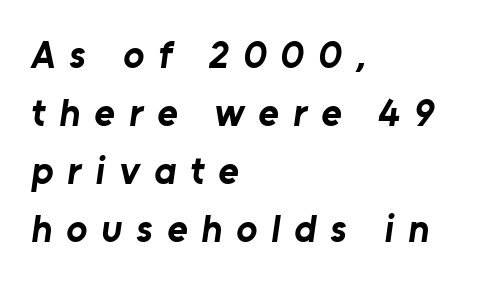
{"serif": "no", "bold": "yes", "weight": "bold", "width": "normal", "stroke_contrast": "low", "x_height": "medium", "monospaced": "no", "underline": "no", "align": "left", "line_spacing": "normal", "line_spacing_ratio": 1.49, "letter_spacing": "wide", "letter_spacing_em": 0.36, "glyph_px": 39}
